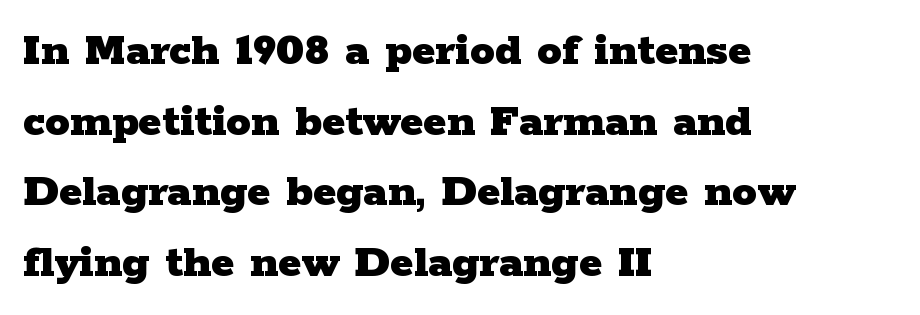
The image shows 49 px heavy, wide serif type, upright; set left-aligned, normal line spacing (1.44x), normal letter spacing, not underlined; low stroke contrast and a medium x-height.
